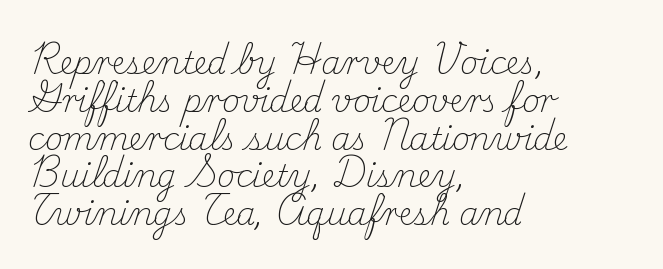
The image shows 31 px light serif type; set left-aligned, line spacing 1.22x, normal letter spacing, not underlined; medium stroke contrast and a small x-height.
